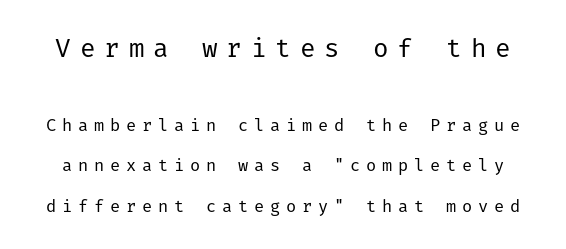
The composition opens big and finishes small. Spacing between characters has been opened up far beyond the box default. The block of text is sparse from top to bottom, with ample space between rows. Is the stroke heavy? The answer is a plain regular-or-lighter. This is the regular roman posture of the typeface. Has an underline been added? It has not.
